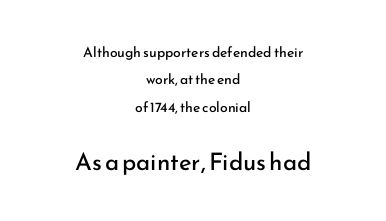
Underline: absent. Stem width sits at or under what a default text font uses. Does the bottom block carry the larger type? Yes, it does. The lettering stays uniformly vertical, giving the passage a roman look. Reading down the column, the eye jumps a long way to each next line. Notice how the passage keeps no hard edge, just a central spine.
